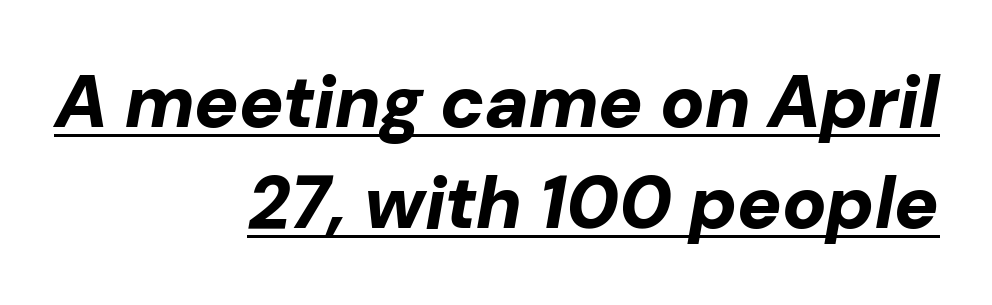
The image shows 74 px bold type, italic (leaning right); set right-aligned, normal line spacing (1.37x), normal letter spacing, underlined; low stroke contrast and a medium x-height.
